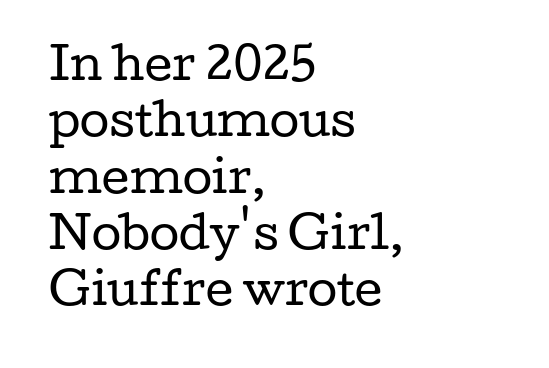
The image shows 43 px regular-weight, wide serif type, upright; set left-aligned, normal line spacing (1.31x), normal letter spacing, not underlined; low stroke contrast and a medium x-height.
